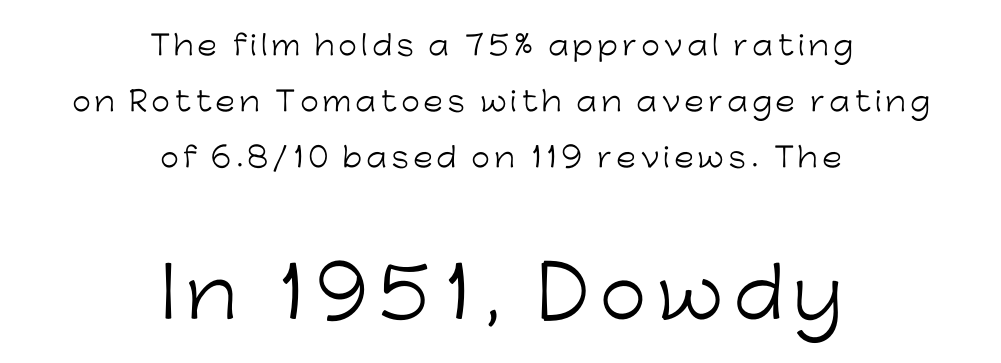
The gap between lines stays unmarked. Whoever set this chose breathing room over compactness in the vertical rhythm. A quiet, ordinary-to-light weight characterises the typeface. The specimen reads as upright at a glance. In CSS terms this would be text-align: center. The second block has been scaled up relative to the first.
